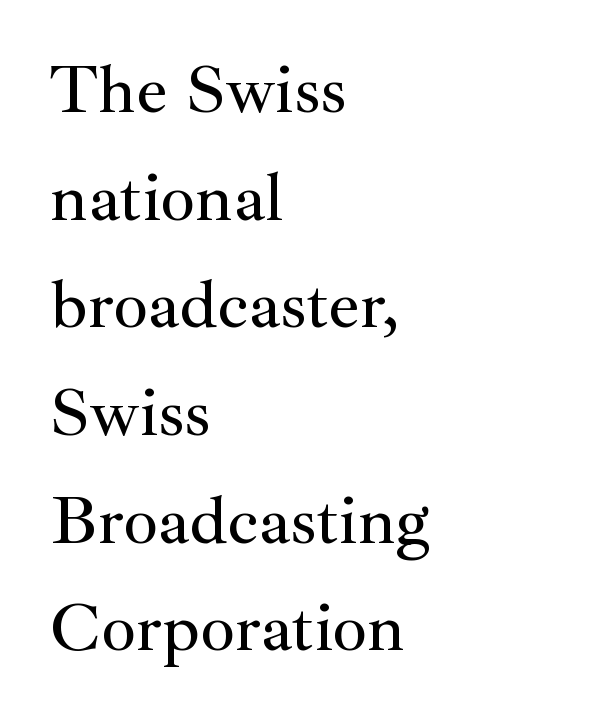
{"serif": "yes", "italic": "no", "width": "normal", "stroke_contrast": "medium", "x_height": "small", "monospaced": "no", "underline": "no", "align": "left", "line_spacing": "normal", "line_spacing_ratio": 1.56, "letter_spacing": "normal", "letter_spacing_em": 0.0, "glyph_px": 69}
